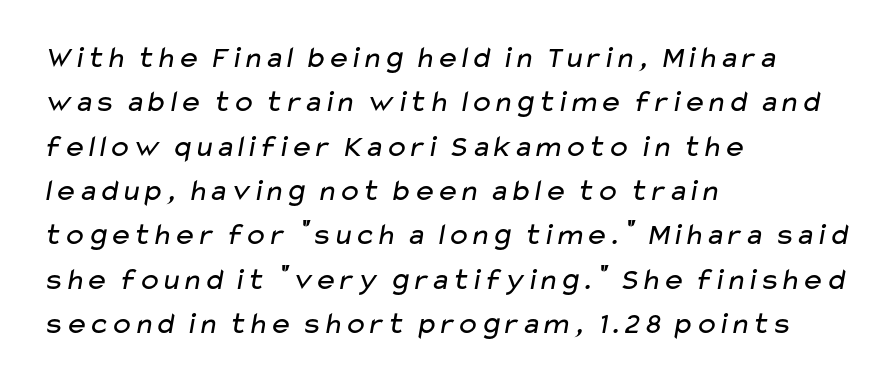
The image shows 31 px regular-weight, wide sans-serif type; set left-aligned, normal line spacing (1.43x), normal letter spacing, not underlined; low stroke contrast and a medium x-height.
